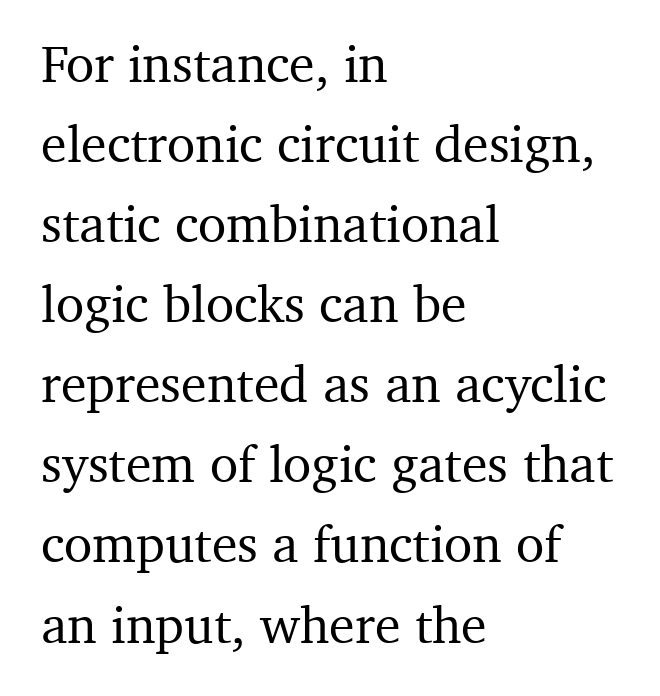
The image shows 52 px serif type, upright; set left-aligned, normal line spacing (1.54x), normal letter spacing, not underlined; medium stroke contrast and a medium x-height.
